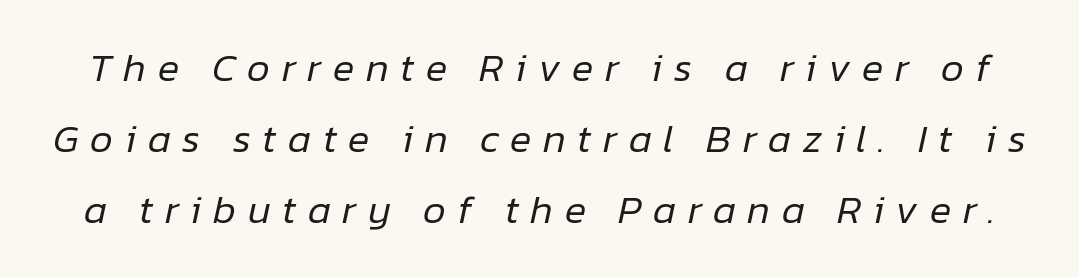
Nothing heavy about these letters — not bold at all. You could only call the tracking loose — the letters float apart. An italicized treatment has been applied to the whole sample. These lines are rendered in a variable-pitch font. The glyphs are unaccompanied by any horizontal stroke below them.
